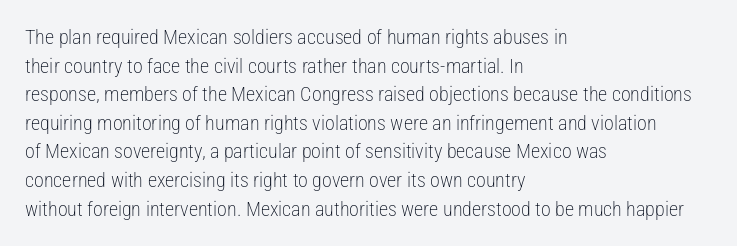
{"italic": "no", "bold": "no", "underline": "no", "align": "left", "line_spacing": "normal", "line_spacing_ratio": 1.43, "letter_spacing": "normal", "letter_spacing_em": 0.0, "glyph_px": 20}
